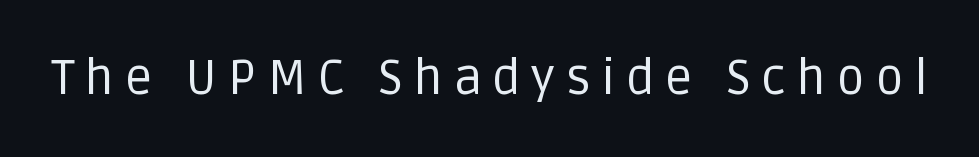
The image shows 49 px regular-weight sans-serif type, upright; set unusually wide letter spacing (+0.22 em), not underlined; low stroke contrast and a large x-height.
